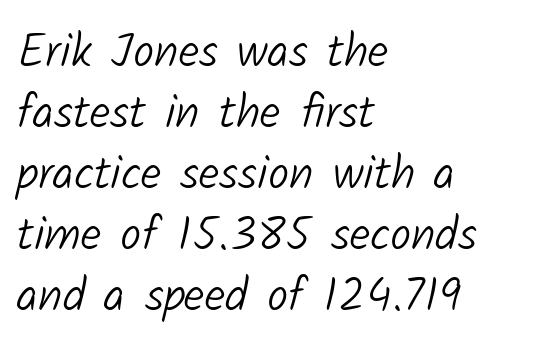
The image shows 47 px light sans-serif type; set left-aligned, normal line spacing (1.3x), normal letter spacing, not underlined; low stroke contrast and a medium x-height.
